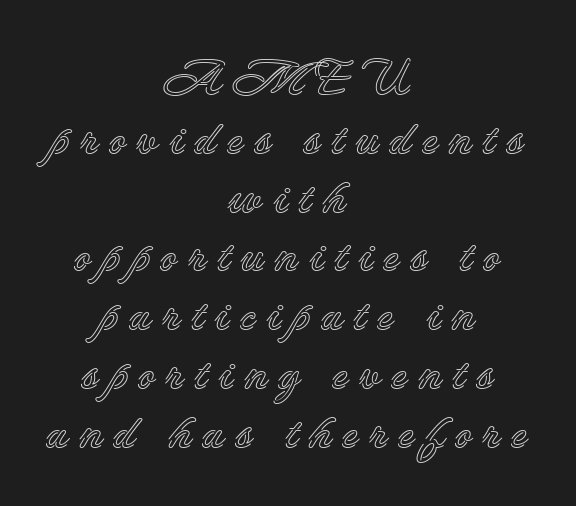
The passage shown is typed in a proportional face where columns would drift. The line texture is sparse and dotted thanks to wide tracking. A bare baseline throughout the passage.
